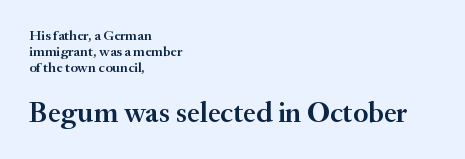
Default kerning and tracking; the words read as compact shapes. Notice how the stems are strictly vertical — no italics here. Where is the straight margin? On the left. Observe the serifs anchoring each vertical stroke in this sample.
